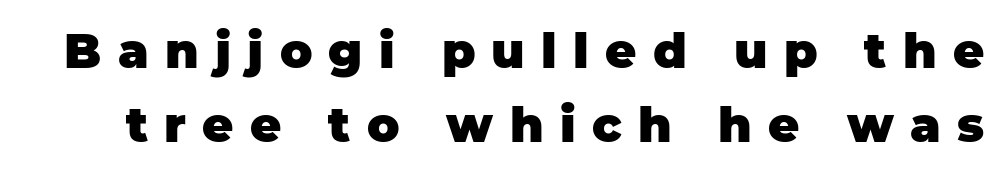
Words appear elongated and porous because spacing is wide. The strip under each line holds only bare page. Think of a printed novel: that variable character pitch is what you see here. The designer went with a sans here, leaving each stem footless. Leading: standard.
